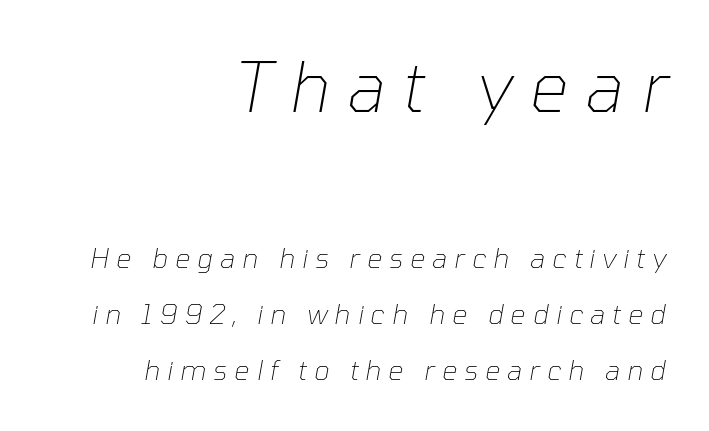
No chunkiness to these letters — they're not bold. These lines stand farther apart than default settings would place them. The face used here appears at its bigger size in the upper chunk. Quick note: underline off. Where is the straight margin? On the right.
